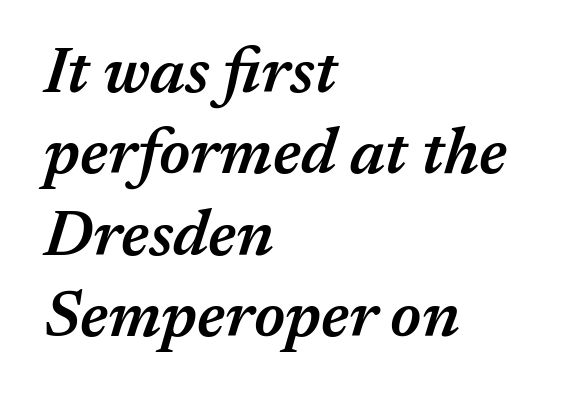
Q: Is the text bold? A: Semi-bold.
Q: Is the text italic (slanted)? A: Yes, it leans right by about 17 degrees.
Q: Is the text underlined? A: No.
Q: How is the paragraph aligned? A: Left-aligned.
Q: Is the spacing between letters normal or unusually wide? A: Normal.
Q: Is the spacing between lines tight, normal or loose? A: Normal.
Q: Width (condensed, normal, or wide)? A: Normal.
Q: Stroke contrast? A: Medium.
Q: x-height? A: Medium.
Q: Monospaced? A: No.
